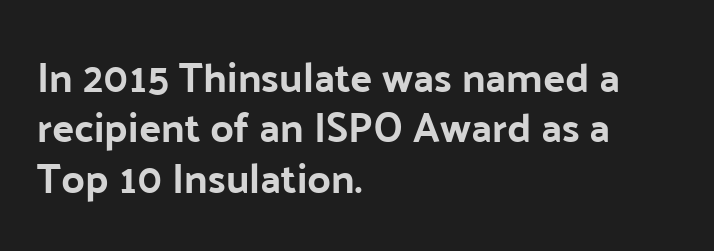
{"serif": "no", "italic": "no", "width": "normal", "stroke_contrast": "low", "x_height": "medium", "monospaced": "no", "underline": "no", "align": "left", "line_spacing_ratio": 1.23, "letter_spacing": "normal", "letter_spacing_em": 0.0, "glyph_px": 41}
